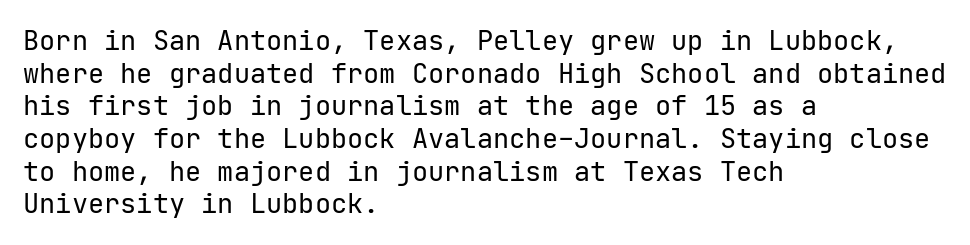
The image shows 27 px text type, upright; set left-aligned, line spacing 1.21x, normal letter spacing, not underlined.
